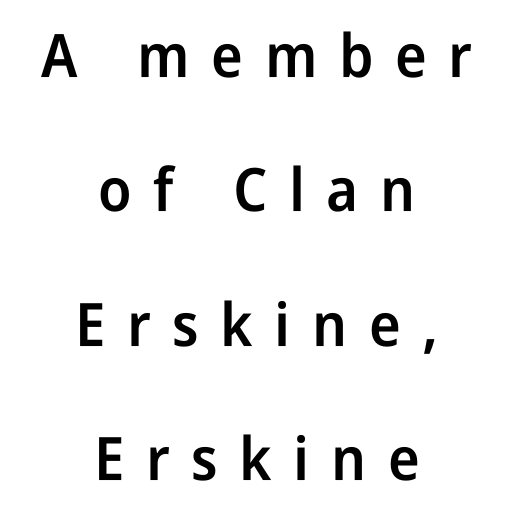
{"serif": "no", "italic": "no", "bold": "semi", "weight": "semibold", "width": "condensed", "stroke_contrast": "low", "x_height": "medium", "monospaced": "no", "underline": "no", "align": "center", "line_spacing": "loose", "line_spacing_ratio": 2.24, "letter_spacing": "wide", "letter_spacing_em": 0.36, "glyph_px": 60}
